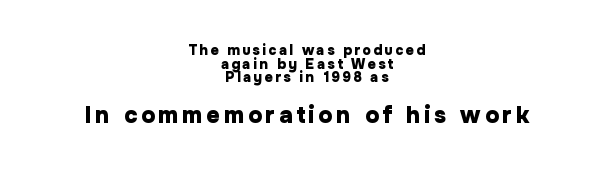
The image shows 23 px bold type, upright; set centered, tight line spacing (0.97x), not underlined; the second (bottom) block is 1.64x larger.
